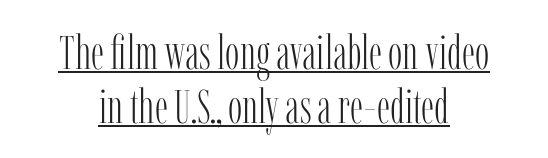
{"serif": "yes", "italic": "no", "bold": "no", "weight": "light", "width": "condensed", "stroke_contrast": "low", "x_height": "medium", "monospaced": "no", "underline": "yes", "line_spacing": "tight", "line_spacing_ratio": 1.12, "letter_spacing": "normal", "letter_spacing_em": 0.0, "glyph_px": 48}
